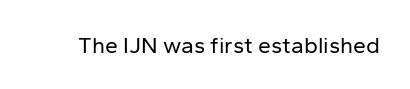
Q: Is the text bold? A: No.
Q: Is the text italic (slanted)? A: No, it is upright.
Q: Is the text underlined? A: No.
Q: Is the spacing between letters normal or unusually wide? A: Normal.
